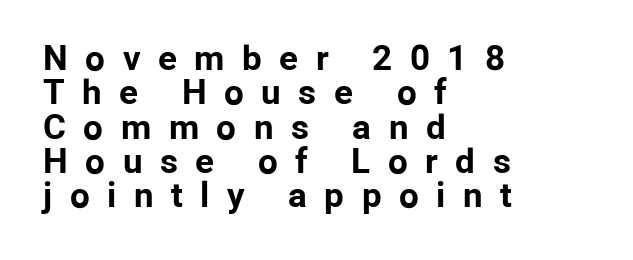
This sample has the flowing, uneven cadence of proportional lettering. You can tell it's not italic because the verticals are truly vertical. No word sits above an underline. Reading down the column, the eye jumps only a short way to each next line. Bold? Absolutely — the strokes are thick and heavy.
